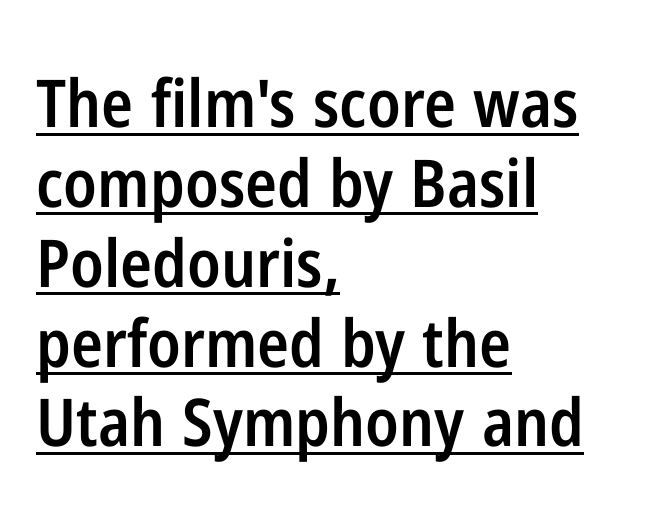
Short note: letters normally spaced. Quick note: underline on. Visually the block forms a straight wall on the left and a jagged coastline on the right. Typographic density is moderately raised because the face is semibold. The glyphs in this specimen are sans serif. These lines are rendered in a variable-pitch font.
